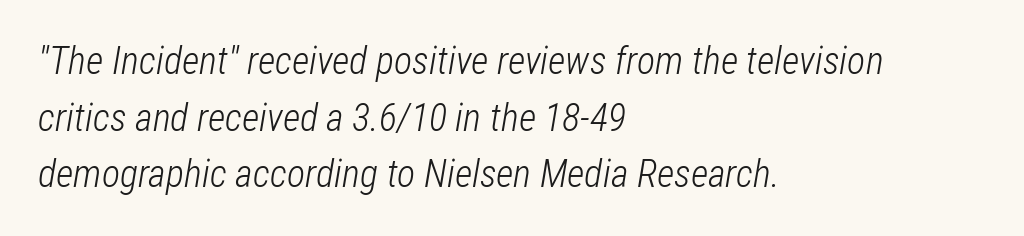
Words float on clear page, feet unadorned. The font sits on the lighter half of the weight spectrum, regular included. The passage is arranged the way most books set body copy — flush left. Normally led — the rows are evenly, conventionally spaced. Standard letterfit; no display-style spreading of the glyphs.
